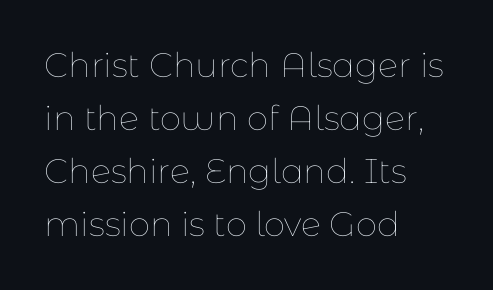
The image shows 34 px thin type, upright; set left-aligned, normal line spacing (1.56x), normal letter spacing, not underlined; low stroke contrast and a medium x-height.
